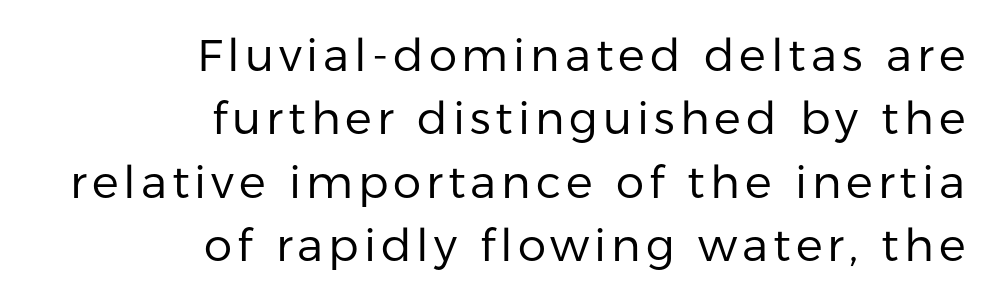
{"serif": "no", "italic": "no", "bold": "no", "weight": "regular", "width": "normal", "stroke_contrast": "low", "x_height": "medium", "monospaced": "no", "underline": "no", "align": "right", "line_spacing": "normal", "line_spacing_ratio": 1.41, "glyph_px": 45}
